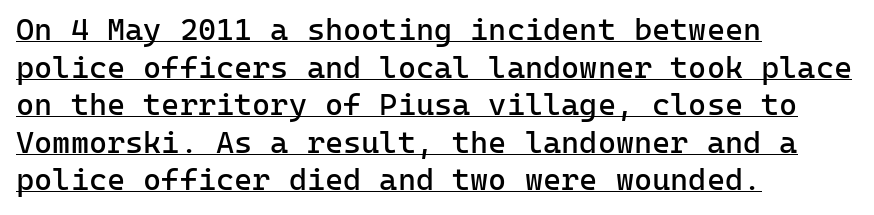
{"serif": "no", "italic": "no", "bold": "no", "weight": "regular", "width": "normal", "stroke_contrast": "low", "x_height": "medium", "monospaced": "yes", "underline": "yes", "align": "left", "line_spacing_ratio": 1.21, "letter_spacing": "normal", "letter_spacing_em": 0.0, "glyph_px": 31}
